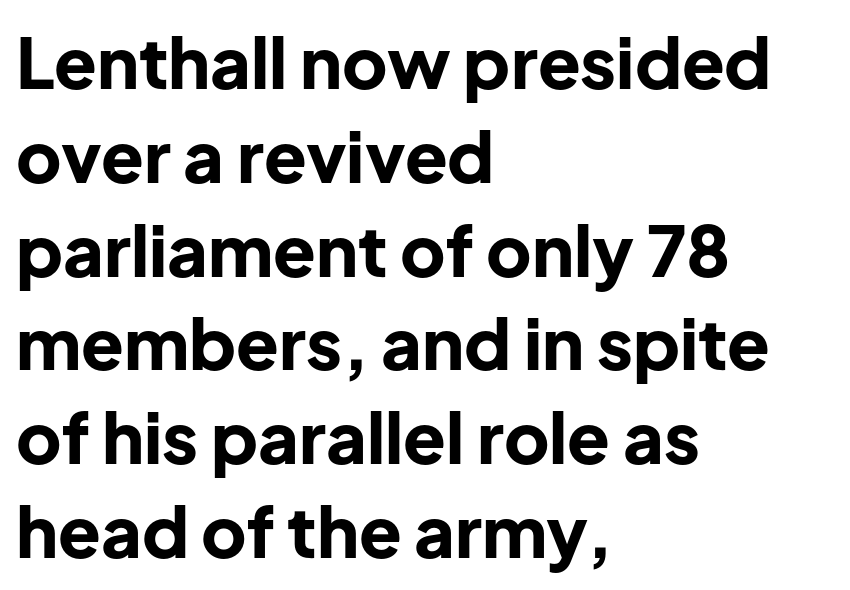
{"serif": "no", "italic": "no", "bold": "yes", "weight": "bold", "width": "normal", "stroke_contrast": "low", "x_height": "medium", "monospaced": "no", "underline": "no", "align": "left", "line_spacing": "normal", "line_spacing_ratio": 1.34, "letter_spacing": "normal", "letter_spacing_em": 0.0, "glyph_px": 70}
